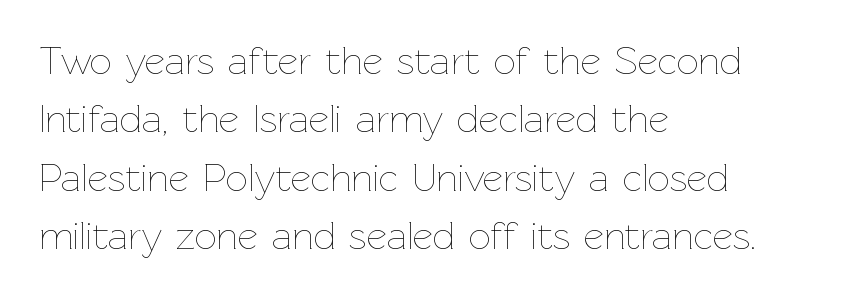
Short note: letters normally spaced. This sample uses an upright cut, with every glyph sitting square on the baseline. The paragraph shown leans on its left margin. Proportional: the letters do not fall into vertical columns.
